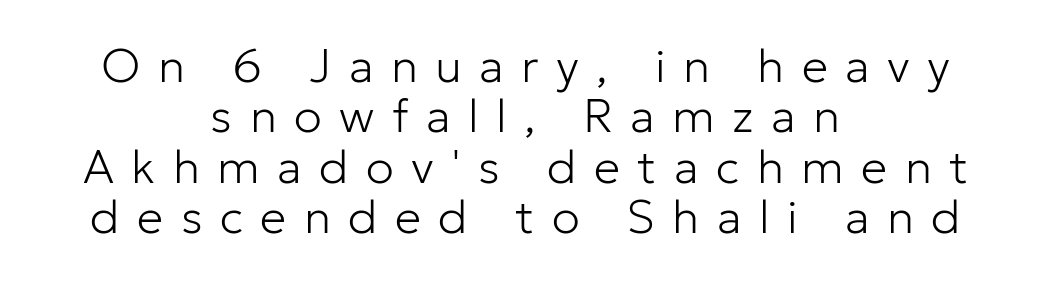
The image shows 47 px light sans-serif type, upright; set centered, tight line spacing (1.07x), unusually wide letter spacing (+0.37 em), not underlined; low stroke contrast and a medium x-height.
